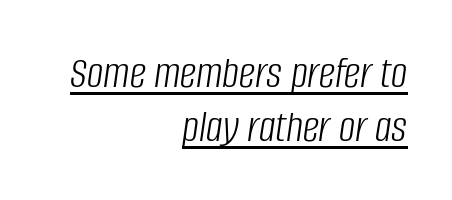
{"italic": "yes", "lean": "right", "slant_degrees": 8, "bold": "no", "weight": "light", "width": "condensed", "stroke_contrast": "low", "x_height": "large", "monospaced": "no", "underline": "yes", "align": "right", "line_spacing_ratio": 1.17, "letter_spacing": "normal", "letter_spacing_em": 0.0, "glyph_px": 46}
